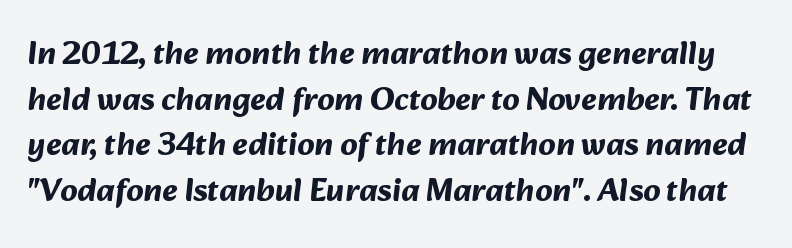
Q: Is the text bold? A: Yes.
Q: Is the typeface a serif or a sans-serif typeface? A: Sans-serif.
Q: Is the text underlined? A: No.
Q: Is the spacing between letters normal or unusually wide? A: Normal.
Q: Is the spacing between lines tight, normal or loose? A: Normal.
Q: Width (condensed, normal, or wide)? A: Normal.
Q: Stroke contrast? A: Medium.
Q: x-height? A: Medium.
Q: Monospaced? A: No.
